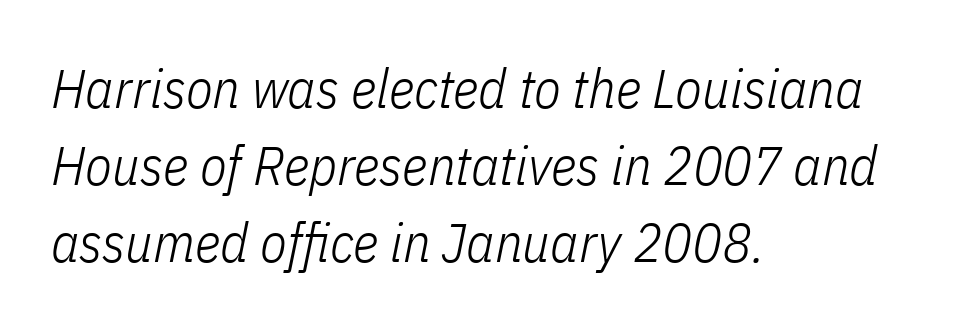
Q: Is the text bold? A: No.
Q: Is the text italic (slanted)? A: Yes, it leans right by about 11 degrees.
Q: Is the text underlined? A: No.
Q: How is the paragraph aligned? A: Left-aligned.
Q: Is the spacing between letters normal or unusually wide? A: Normal.
Q: Is the spacing between lines tight, normal or loose? A: Normal.
Q: Width (condensed, normal, or wide)? A: Condensed.
Q: Stroke contrast? A: Low.
Q: x-height? A: Medium.
Q: Monospaced? A: No.
